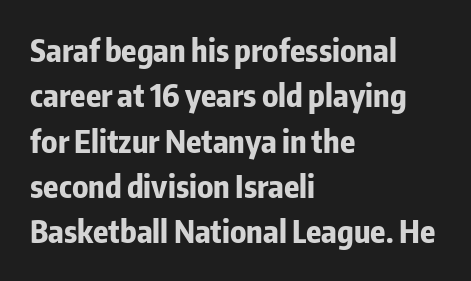
Q: Is the text bold? A: Yes.
Q: Is the text italic (slanted)? A: No, it is upright.
Q: Is the typeface a serif or a sans-serif typeface? A: Sans-serif.
Q: Is the text underlined? A: No.
Q: How is the paragraph aligned? A: Left-aligned.
Q: Is the spacing between letters normal or unusually wide? A: Normal.
Q: Is the spacing between lines tight, normal or loose? A: Normal.
Q: Width (condensed, normal, or wide)? A: Condensed.
Q: Stroke contrast? A: Low.
Q: x-height? A: Medium.
Q: Monospaced? A: No.
